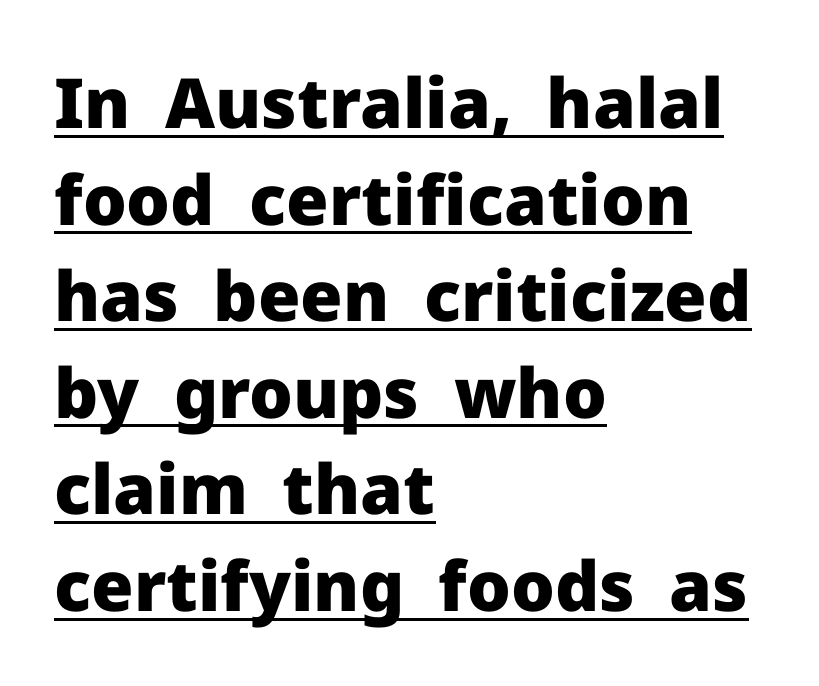
Spacing verdict: proportional, widths tailored to each character. Typographically, this falls in the sans-serif category. Ascenders rise straight up at ninety degrees. These characters rest on top of a visible drawn line. Words appear dense and cohesive because spacing is normal.
